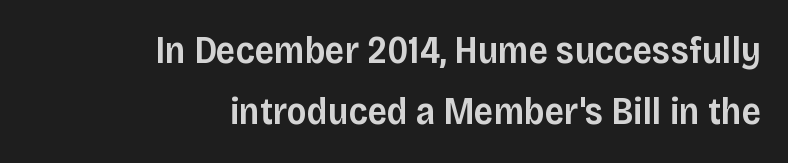
The image shows 38 px semibold sans-serif type, upright; set right-aligned, normal line spacing (1.61x), normal letter spacing, not underlined; low stroke contrast and a large x-height.
